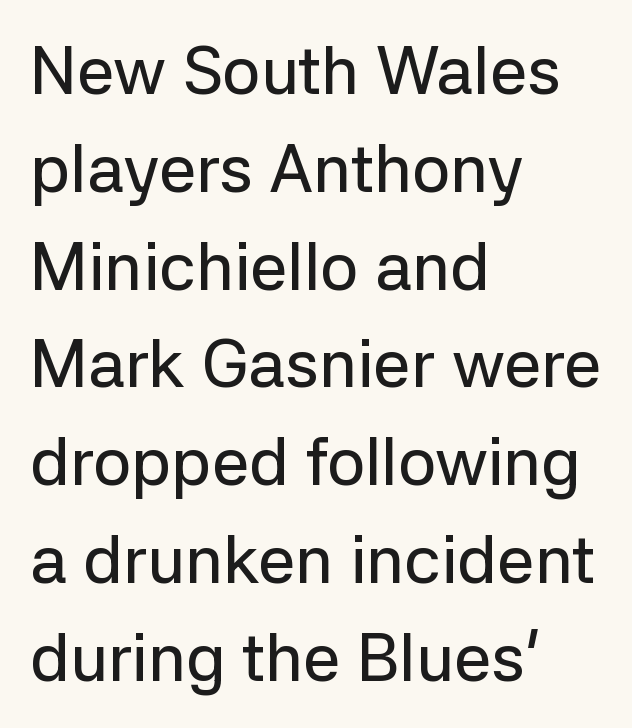
Check under the words: just untouched page. The compositor pushed each line to the left boundary. This sample keeps an unexceptional amount of space between lines. A typesetter would call this proportional, since set widths differ per character. If you drew a line through each stem, it would be perfectly vertical.
